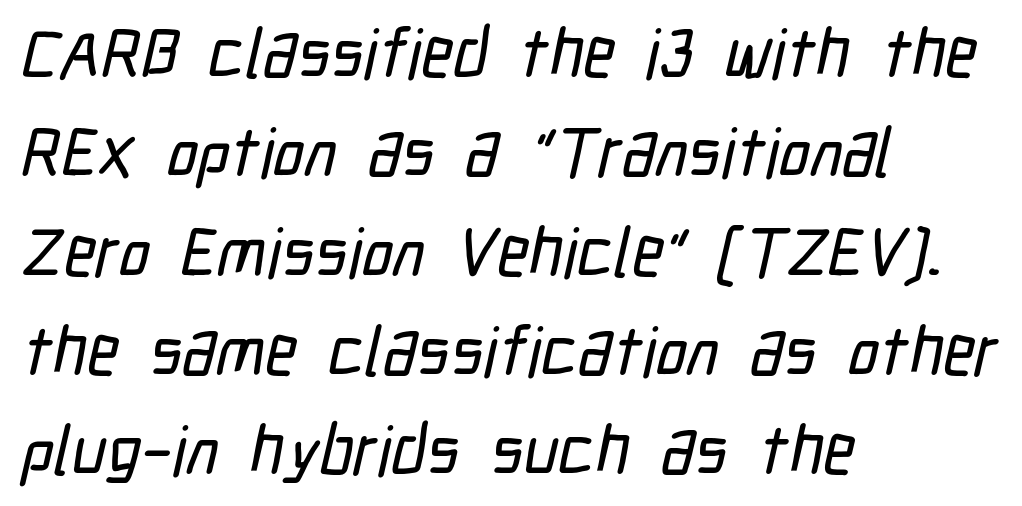
The image shows 69 px condensed sans-serif type; set left-aligned, normal line spacing (1.44x), normal letter spacing, not underlined; low stroke contrast and a medium x-height.
